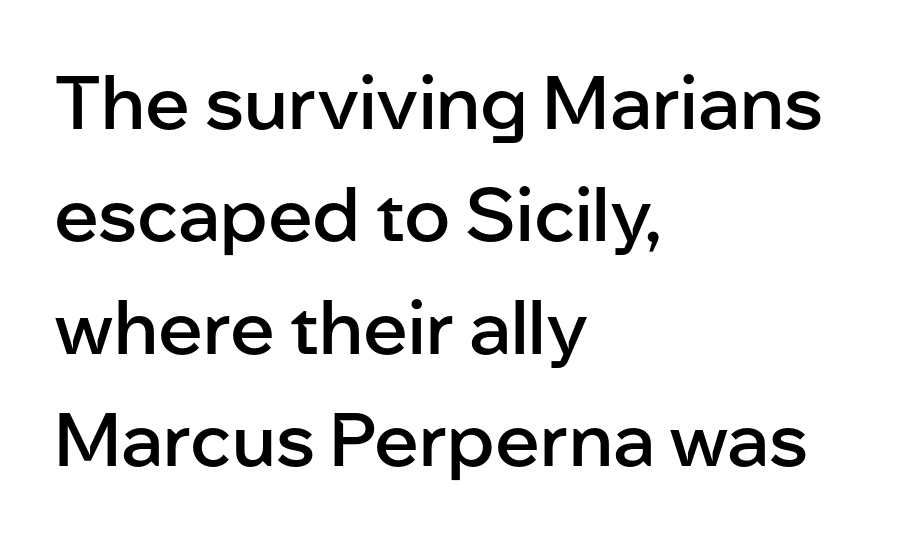
The image shows 74 px semibold sans-serif type, upright; set left-aligned, normal line spacing (1.52x), normal letter spacing, not underlined; low stroke contrast and a medium x-height.
